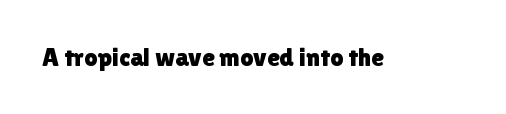
The image shows 26 px text type, upright; set normal letter spacing, not underlined.
